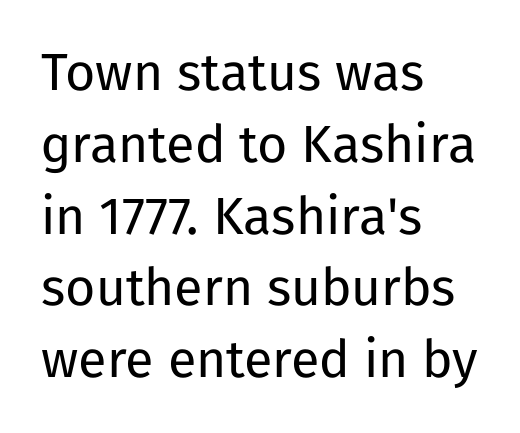
The image shows 52 px regular-weight sans-serif type, upright; set left-aligned, normal line spacing (1.38x), normal letter spacing, not underlined; low stroke contrast and a medium x-height.
